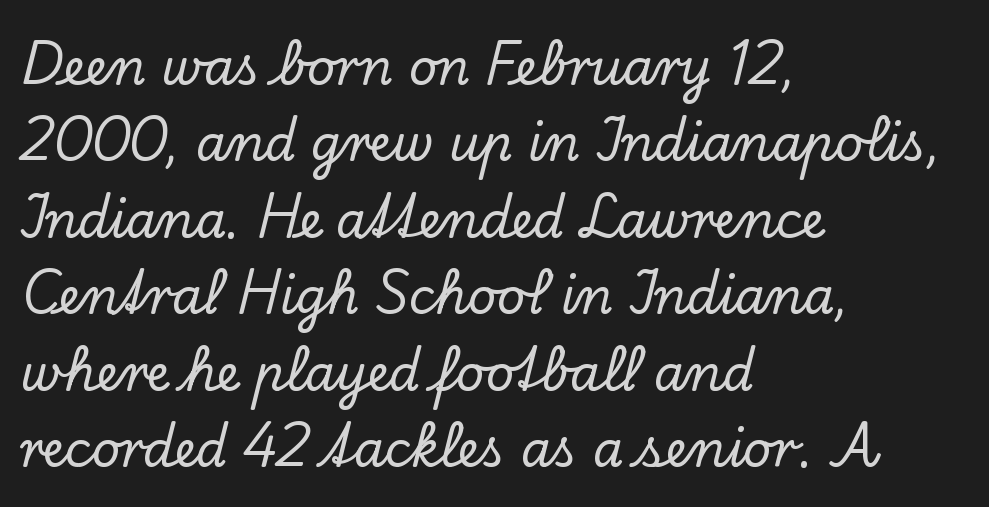
The rendering uses a moderate line-height, typical for paragraphs. A serif font was chosen for this passage. In CSS terms this would be text-align: left. Anything drawn beneath the words? Only blank space.
